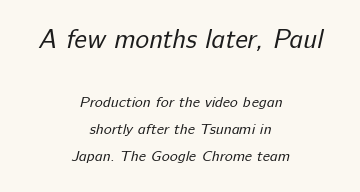
Q: Is the text bold? A: No.
Q: Is the text underlined? A: No.
Q: How is the paragraph aligned? A: Centered.
Q: Is the spacing between letters normal or unusually wide? A: Normal.
Q: Which block of text is set in a larger size, the first (top) or the second (bottom)? A: The first (top) one.
